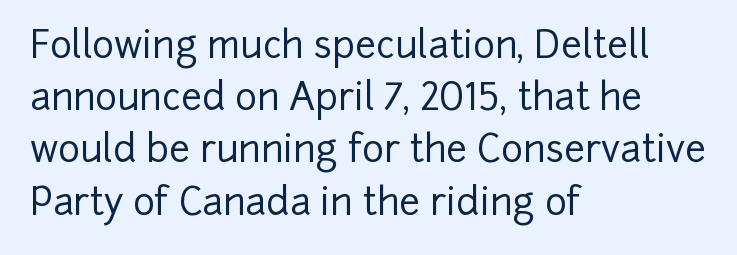
The image shows 37 px sans-serif type, upright; set left-aligned, normal line spacing (1.41x), normal letter spacing, not underlined; low stroke contrast and a medium x-height.
